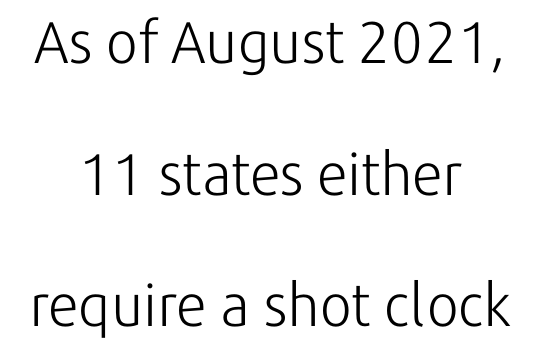
Q: Is the text bold? A: No.
Q: Is the text italic (slanted)? A: No, it is upright.
Q: Is the typeface a serif or a sans-serif typeface? A: Sans-serif.
Q: Is the text underlined? A: No.
Q: How is the paragraph aligned? A: Centered.
Q: Is the spacing between letters normal or unusually wide? A: Normal.
Q: Is the spacing between lines tight, normal or loose? A: Loose.
Q: Width (condensed, normal, or wide)? A: Normal.
Q: Stroke contrast? A: Low.
Q: x-height? A: Medium.
Q: Monospaced? A: No.
